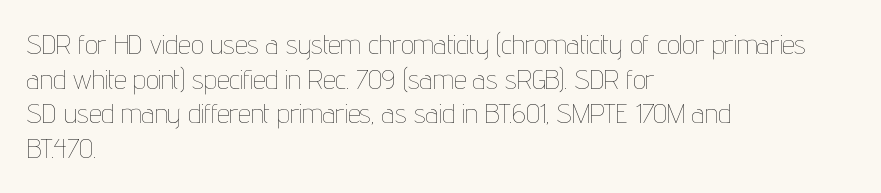
Q: Is the text bold? A: No.
Q: Is the text italic (slanted)? A: No, it is upright.
Q: Is the text underlined? A: No.
Q: How is the paragraph aligned? A: Left-aligned.
Q: Is the spacing between letters normal or unusually wide? A: Normal.
Q: Width (condensed, normal, or wide)? A: Condensed.
Q: Stroke contrast? A: Low.
Q: x-height? A: Medium.
Q: Monospaced? A: No.
